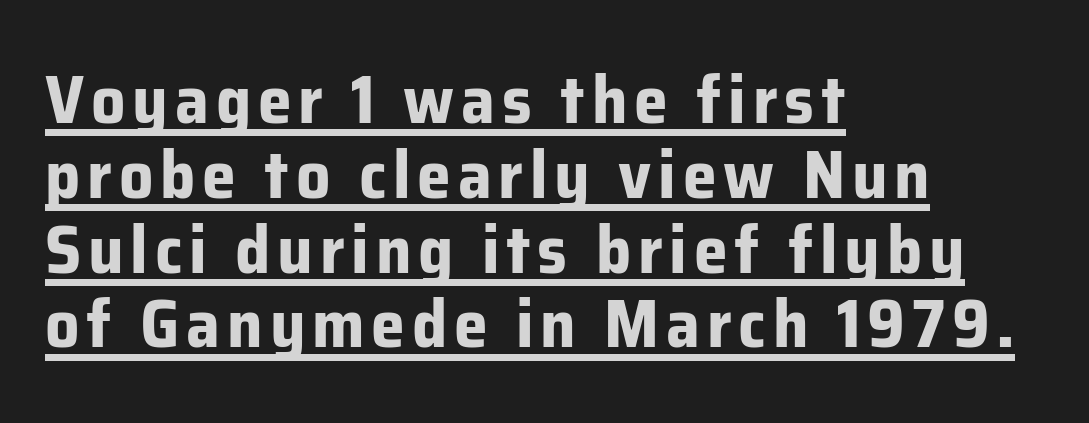
The image shows 68 px bold sans-serif type, upright; set left-aligned, tight line spacing (1.1x), underlined; low stroke contrast and a medium x-height.
